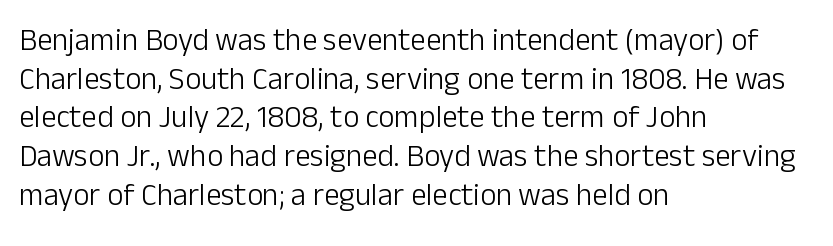
Q: Is the text bold? A: No.
Q: Is the text italic (slanted)? A: No, it is upright.
Q: Is the typeface a serif or a sans-serif typeface? A: Sans-serif.
Q: Is the text underlined? A: No.
Q: How is the paragraph aligned? A: Left-aligned.
Q: Is the spacing between letters normal or unusually wide? A: Normal.
Q: Is the spacing between lines tight, normal or loose? A: Normal.
Q: Width (condensed, normal, or wide)? A: Normal.
Q: Stroke contrast? A: Low.
Q: x-height? A: Medium.
Q: Monospaced? A: No.
